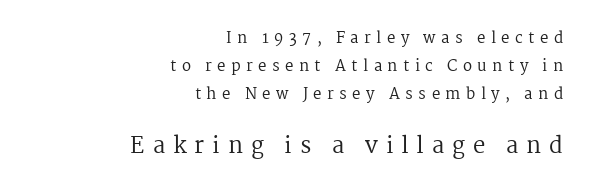
Bare-footed words on every line. Is the stroke heavy? The answer is a plain regular-or-lighter. Does the bottom block carry the larger type? Yes, it does. Tracking value appears strongly positive — letters spread wide. Italic? Not at all — the glyphs are vertical. Right-aligned paragraph, ragged on the left.
